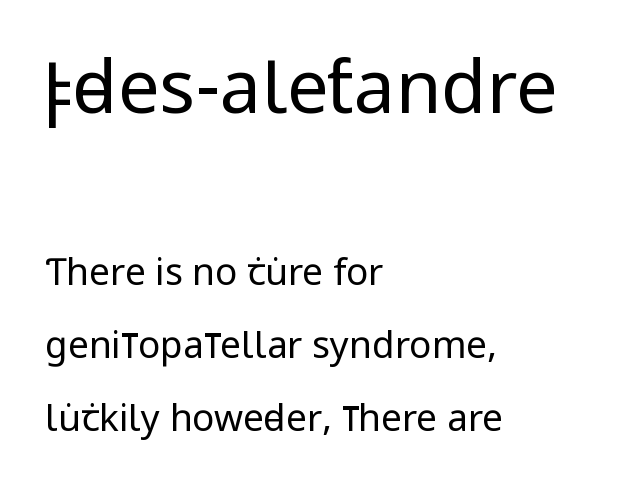
{"serif": "no", "italic": "no", "bold": "no", "weight": "regular", "width": "condensed", "stroke_contrast": "low", "x_height": "large", "monospaced": "no", "underline": "no", "align": "left", "line_spacing": "loose", "line_spacing_ratio": 1.98, "letter_spacing": "normal", "letter_spacing_em": 0.0, "larger_block": "first", "size_ratio": 2.0, "glyph_px": 74}
